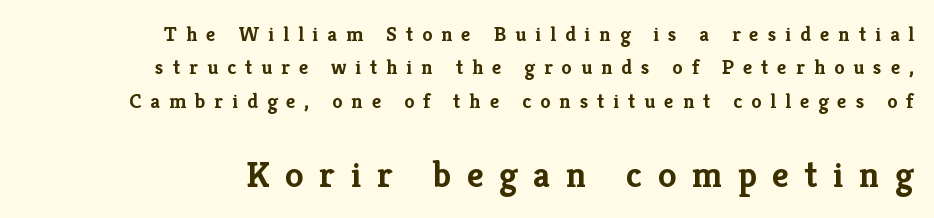
{"serif": "yes", "italic": "no", "bold": "yes", "weight": "semibold", "width": "normal", "stroke_contrast": "low", "x_height": "medium", "monospaced": "no", "underline": "no", "align": "right", "line_spacing": "normal", "line_spacing_ratio": 1.59, "letter_spacing": "wide", "letter_spacing_em": 0.42, "larger_block": "second", "size_ratio": 1.76, "glyph_px": 37}
